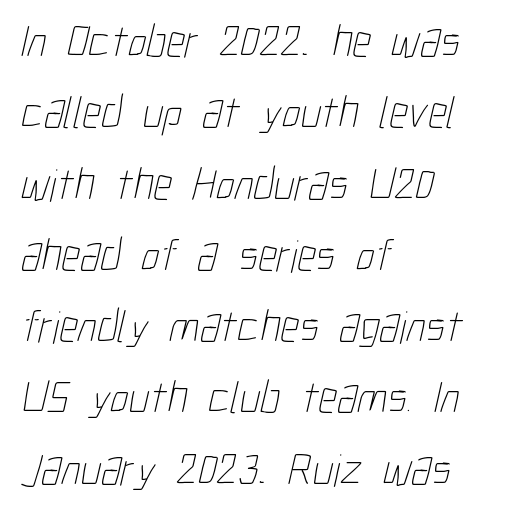
{"bold": "no", "weight": "thin", "width": "condensed", "stroke_contrast": "low", "x_height": "medium", "monospaced": "no", "underline": "no", "align": "left", "line_spacing": "normal", "line_spacing_ratio": 1.55, "letter_spacing": "normal", "letter_spacing_em": 0.0, "glyph_px": 46}
